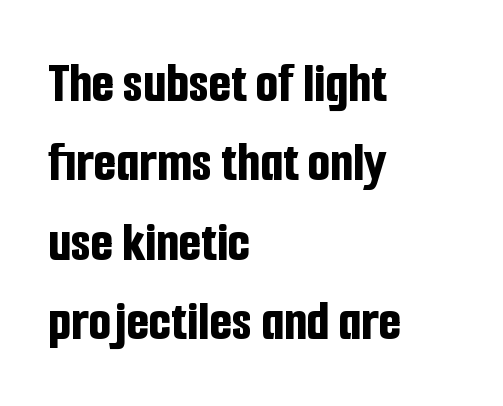
The image shows 58 px bold, condensed sans-serif type, upright; set left-aligned, normal line spacing (1.37x), normal letter spacing, not underlined; low stroke contrast and a medium x-height.
